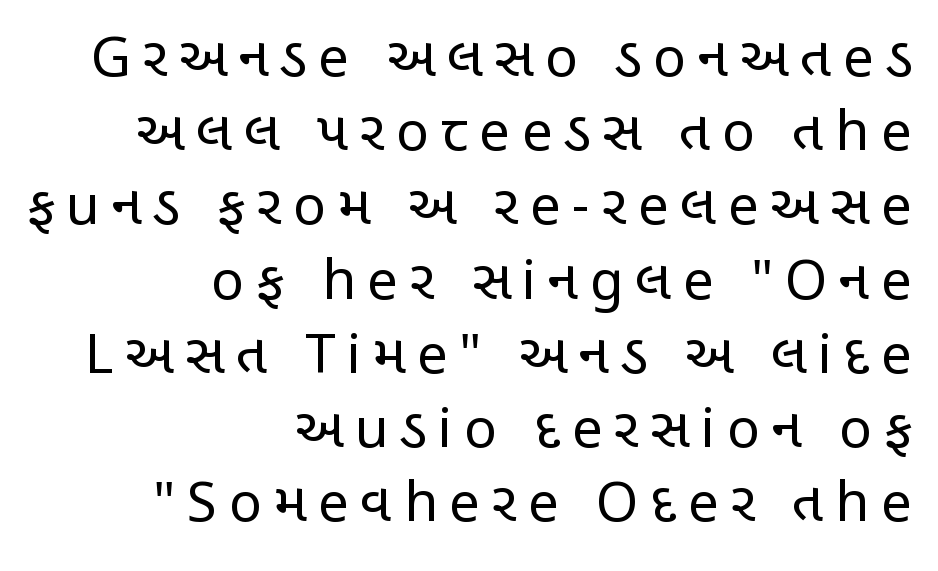
This is roman type, the default non-slanted kind. Stroke mass is kept to a normal reading level or below. Interline gaps are of average width in this sample. The letters are spread apart with noticeably loose tracking. Descenders are the only things crossing below the line. Look at the bottom of the vertical strokes: they stop flat, with no serifs.
